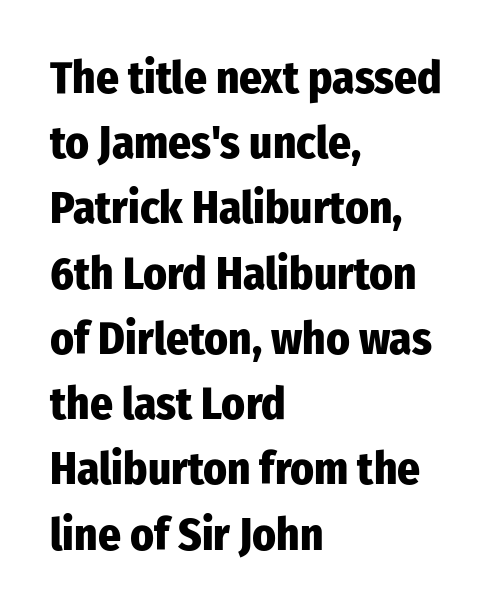
The face used here is a sans, in the tradition of grotesques and geometrics. A bare baseline throughout the passage. Do the characters align in a grid? No, the font is proportional. You can tell it's not italic because the verticals are truly vertical.
